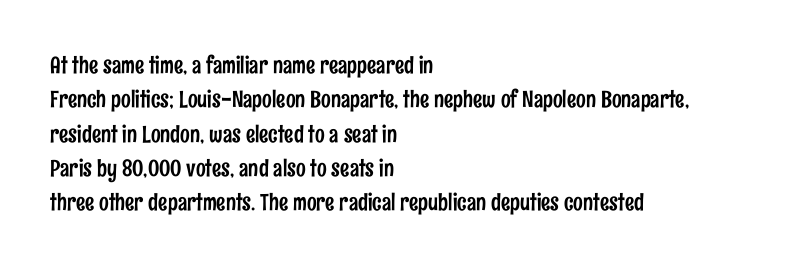
The image shows 23 px text type, upright; set left-aligned, normal line spacing (1.49x), normal letter spacing, not underlined.
